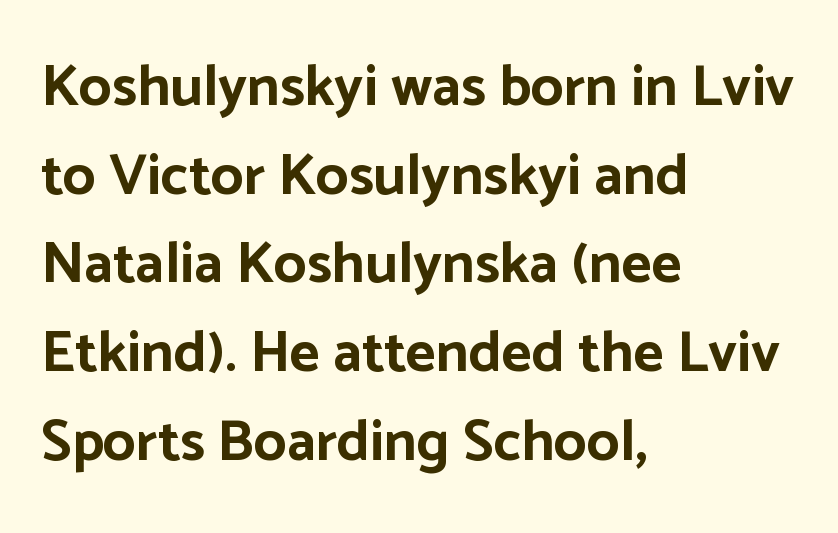
The image shows 58 px bold sans-serif type, upright; set left-aligned, normal line spacing (1.53x), normal letter spacing, not underlined; low stroke contrast and a medium x-height.
